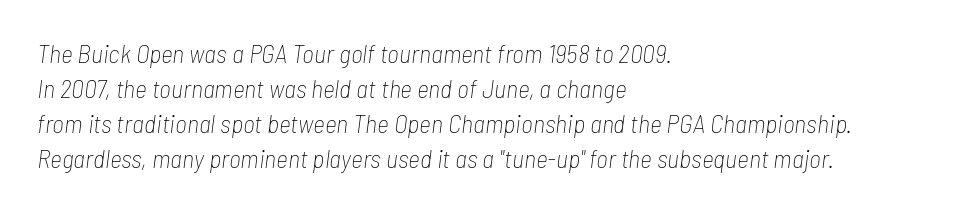
The image shows 26 px text type, italic (leaning right); set left-aligned, normal line spacing (1.34x), normal letter spacing, not underlined.
